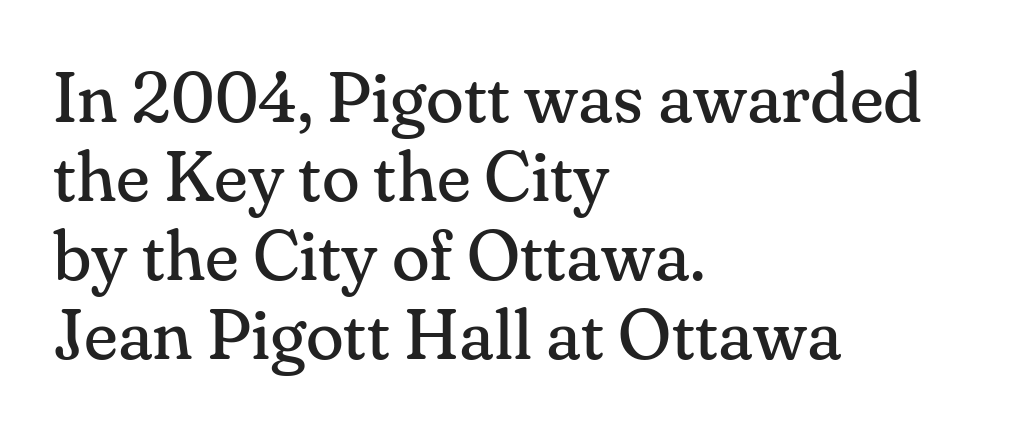
The image shows 70 px regular-weight serif type, upright; set left-aligned, tight line spacing (1.13x), normal letter spacing, not underlined; medium stroke contrast and a small x-height.
